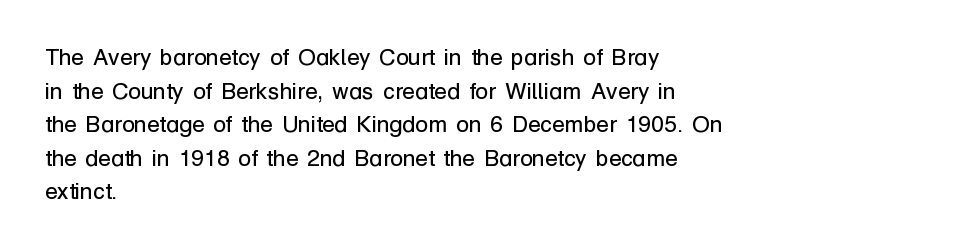
The image shows 23 px text type, upright; set left-aligned, normal line spacing (1.46x), normal letter spacing, not underlined.
